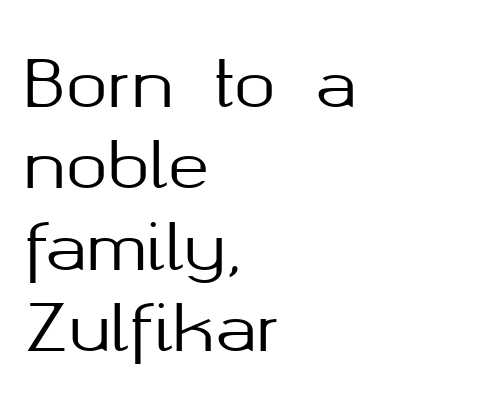
The leading is moderate, giving the passage an even texture. The passage shown is typeset with a sans-serif family. The foot of each line stays bare and open. Which margin do the lines hug? The left one — the right edge is uneven.
